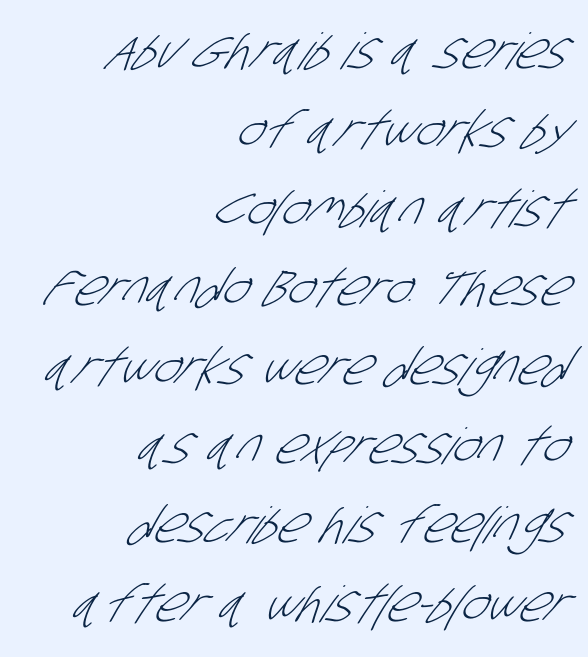
Q: Is the text bold? A: No.
Q: Is the typeface a serif or a sans-serif typeface? A: Sans-serif.
Q: Is the text underlined? A: No.
Q: How is the paragraph aligned? A: Right-aligned.
Q: Is the spacing between letters normal or unusually wide? A: Normal.
Q: Is the spacing between lines tight, normal or loose? A: Normal.
Q: Width (condensed, normal, or wide)? A: Condensed.
Q: Stroke contrast? A: Low.
Q: x-height? A: Large.
Q: Monospaced? A: No.
